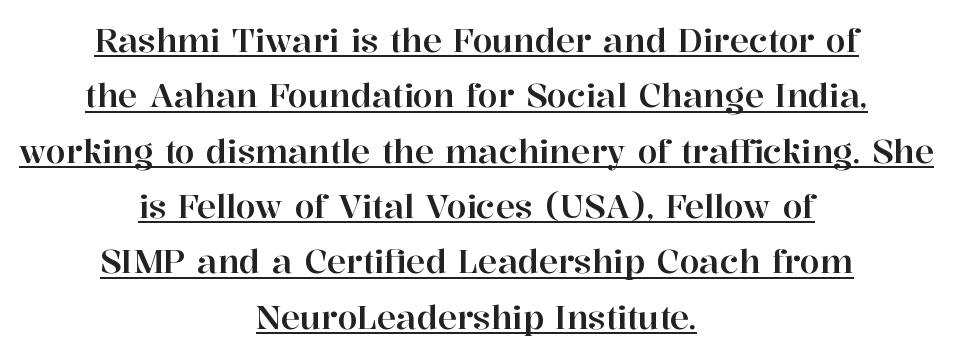
Q: Is the text italic (slanted)? A: No, it is upright.
Q: Is the typeface a serif or a sans-serif typeface? A: Serif.
Q: Is the text underlined? A: Yes.
Q: How is the paragraph aligned? A: Centered.
Q: Is the spacing between letters normal or unusually wide? A: Normal.
Q: Width (condensed, normal, or wide)? A: Normal.
Q: Stroke contrast? A: High.
Q: x-height? A: Medium.
Q: Monospaced? A: No.
